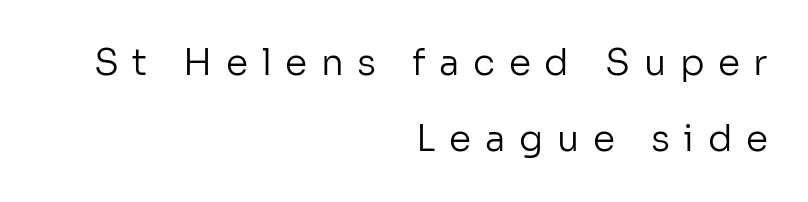
The image shows 36 px regular-weight sans-serif type, upright; set right-aligned, loose line spacing (2.1x), unusually wide letter spacing (+0.38 em), not underlined; low stroke contrast and a medium x-height.
